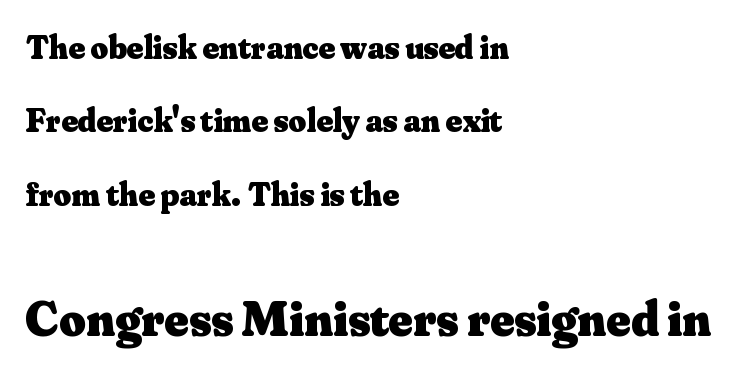
Q: Is the text bold? A: Yes.
Q: Is the text italic (slanted)? A: No, it is upright.
Q: Is the typeface a serif or a sans-serif typeface? A: Serif.
Q: Is the text underlined? A: No.
Q: How is the paragraph aligned? A: Left-aligned.
Q: Is the spacing between letters normal or unusually wide? A: Normal.
Q: Is the spacing between lines tight, normal or loose? A: Loose.
Q: Which block of text is set in a larger size, the first (top) or the second (bottom)? A: The second (bottom) one.
Q: Width (condensed, normal, or wide)? A: Normal.
Q: Stroke contrast? A: Medium.
Q: x-height? A: Small.
Q: Monospaced? A: No.
